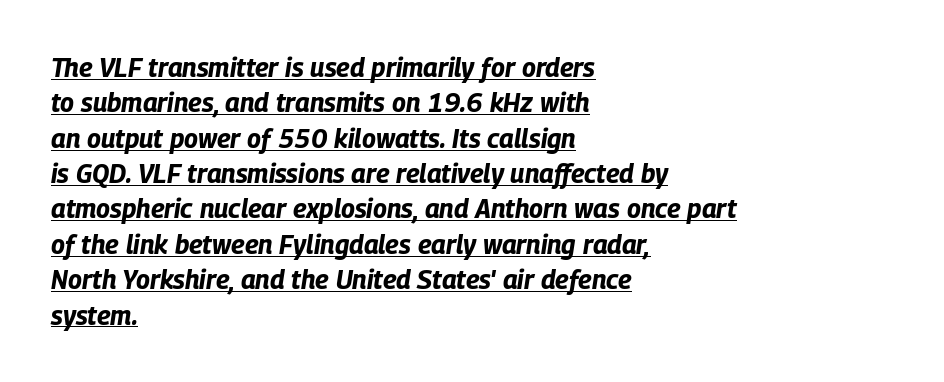
{"italic": "yes", "lean": "right", "slant_degrees": 9, "bold": "yes", "underline": "yes", "align": "left", "line_spacing": "normal", "line_spacing_ratio": 1.36, "letter_spacing": "normal", "letter_spacing_em": 0.0, "glyph_px": 26}
